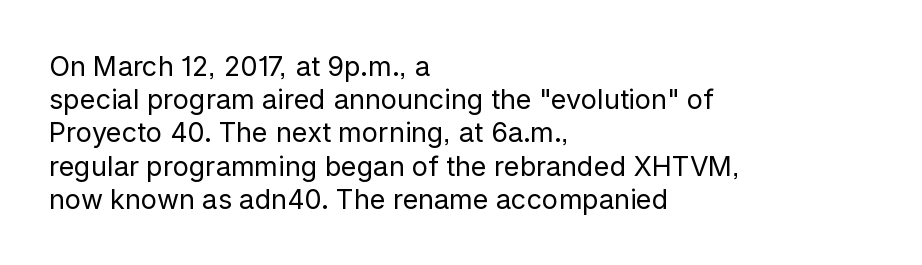
The zone under the glyphs is completely vacant. The passage is arranged the way most books set body copy — flush left. The type sits square on the baseline with zero lean. Weight: in the light-to-regular range. In terms of letterspacing, this is plain default setting.
